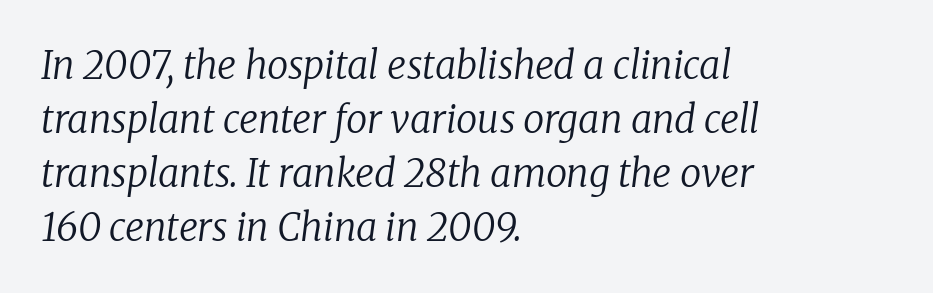
Q: Is the text bold? A: No.
Q: Is the text italic (slanted)? A: Yes, it leans right by about 8 degrees.
Q: Is the typeface a serif or a sans-serif typeface? A: Serif.
Q: Is the text underlined? A: No.
Q: How is the paragraph aligned? A: Left-aligned.
Q: Is the spacing between letters normal or unusually wide? A: Normal.
Q: Is the spacing between lines tight, normal or loose? A: Normal.
Q: Width (condensed, normal, or wide)? A: Normal.
Q: Stroke contrast? A: Low.
Q: x-height? A: Medium.
Q: Monospaced? A: No.
